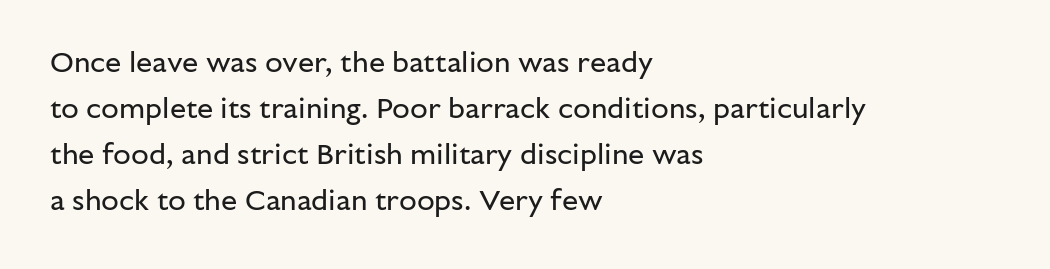
{"serif": "no", "italic": "no", "bold": "no", "weight": "regular", "width": "normal", "stroke_contrast": "low", "x_height": "medium", "monospaced": "no", "underline": "no", "align": "left", "line_spacing": "normal", "line_spacing_ratio": 1.59, "letter_spacing": "normal", "letter_spacing_em": 0.0, "glyph_px": 29}
